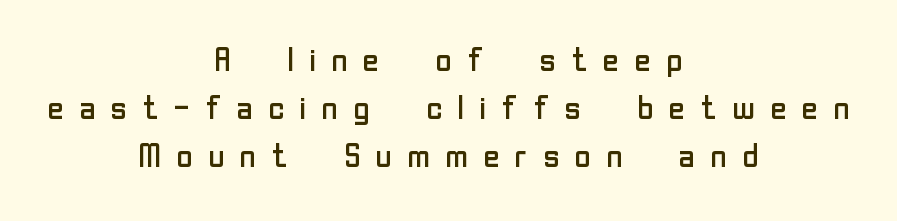
{"serif": "no", "italic": "no", "bold": "no", "weight": "regular", "width": "normal", "stroke_contrast": "low", "x_height": "medium", "monospaced": "no", "underline": "no", "align": "center", "line_spacing": "normal", "line_spacing_ratio": 1.46, "letter_spacing": "wide", "letter_spacing_em": 0.37, "glyph_px": 33}
